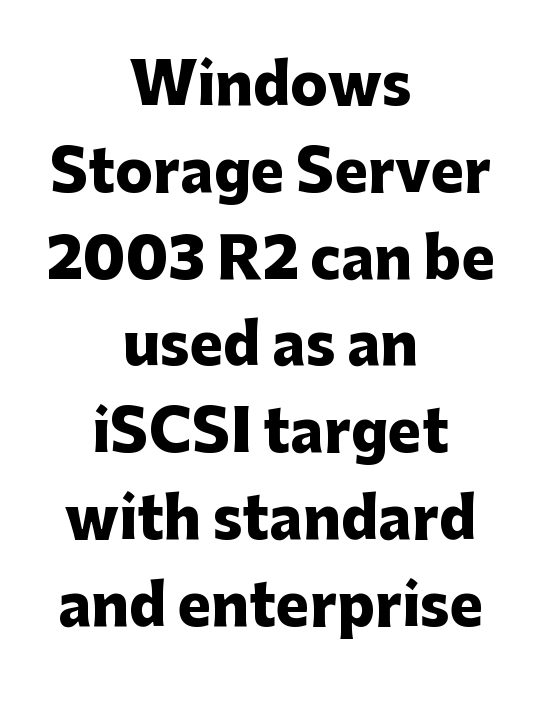
Quick note: underline off. This is sans-serif lettering, the kind often seen on screens and signage. These lines were composed using upright roman letters. The passage shown is emphatically bold. A normal amount of white space separates one row of letters from the next. Is this a fixed-width face? No — the glyphs have proportional, varying widths.
